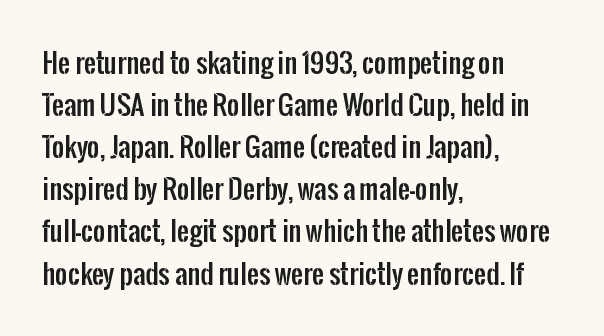
The image shows 27 px text type, upright; set left-aligned, normal line spacing (1.56x), normal letter spacing, not underlined.
